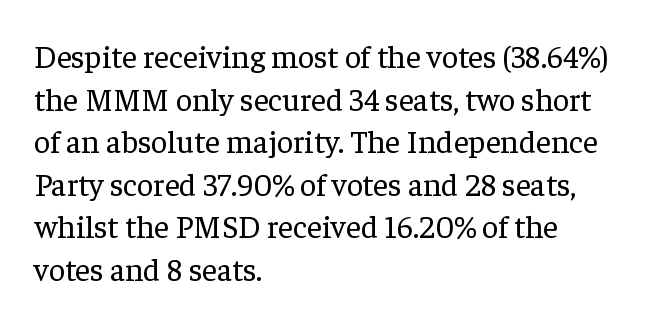
The area under the type is left untouched. Each letter's strokes conclude with small projecting serifs. The font sits on the lighter half of the weight spectrum, regular included. If you drew a line through each stem, it would be perfectly vertical. Which margin do the lines hug? The left one — the right edge is uneven. Here the glyphs are tracked normally, forming tight word shapes.
